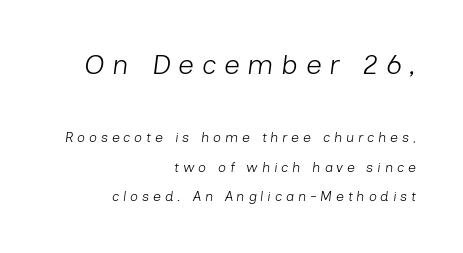
These lines have a slow, spaced-out rhythm from letter to letter. Does the bottom block carry the larger type? No, the top block does. Italic? Definitely — the glyphs are oblique. This rendering features lettering with no underline. Heft: none added — not bold.
